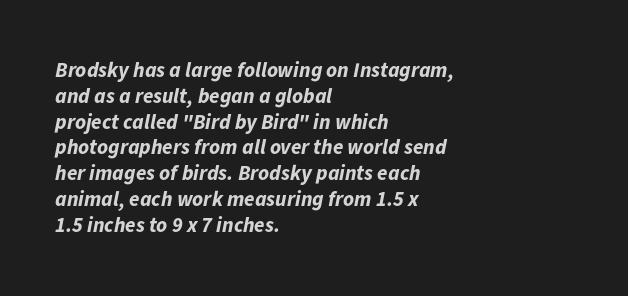
Does the copy run flush right? No — it runs flush left. There's an unmistakable incline to the writing here. The gap between lines stays unmarked. This rendering leaves character spacing at its baseline value. On the weight axis this lands at bold, roughly 700.
